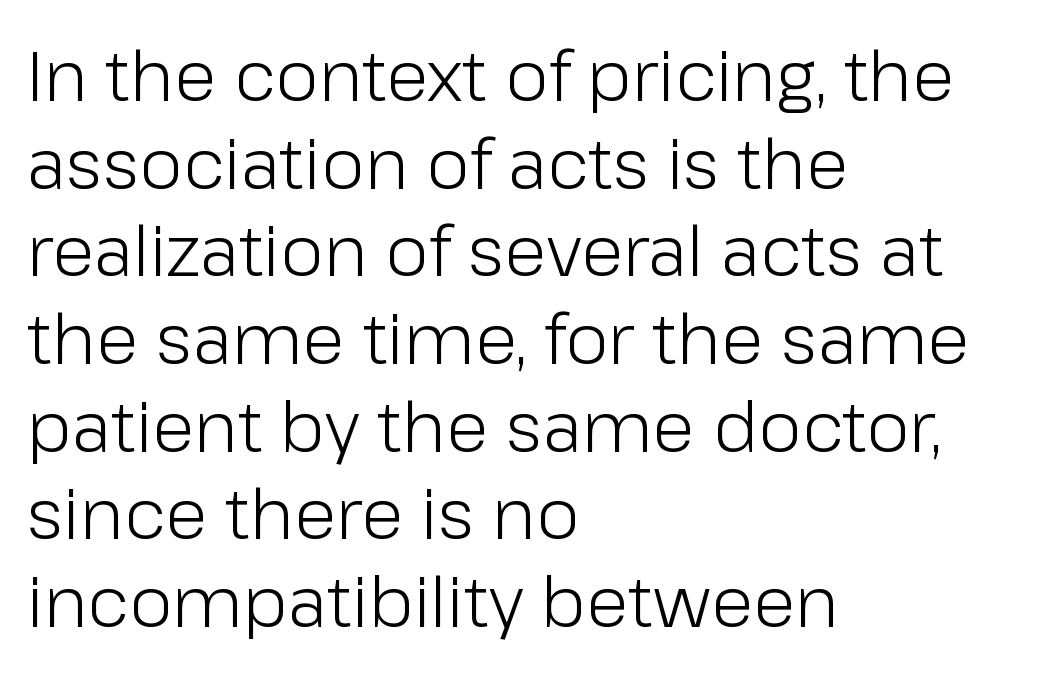
The type is set solid horizontally, with unmodified tracking. Ordinary non-slanted type is in use. The cut favours lightness, reaching ordinary text weight at its darkest. One glance says typical: line gaps are just what's usual. Does the copy run flush right? No — it runs flush left. Letters rest on an invisible, unmarked baseline.
